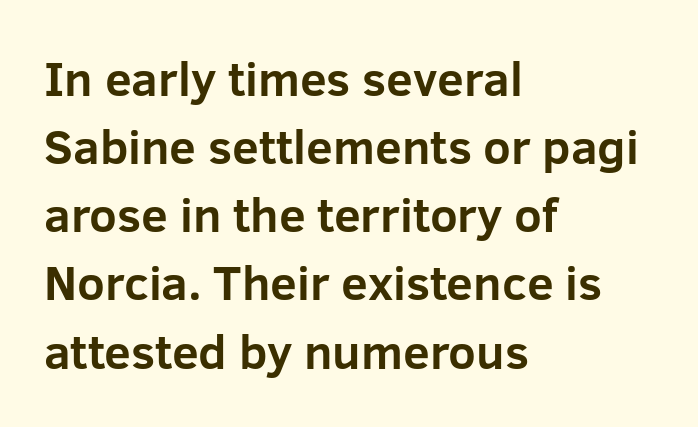
Proportional: the letters do not fall into vertical columns. No extra tracking has been applied to these lines. I'd call this a sans setting — the letters go barefoot. These lines stack with their left ends in a neat column. The vertical gap from one line to the next is medium.
